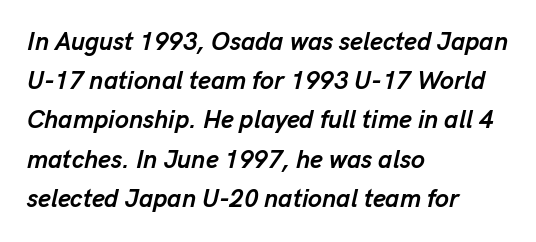
The image shows 25 px bold type, italic (leaning right); set left-aligned, normal line spacing (1.57x), normal letter spacing, not underlined.
